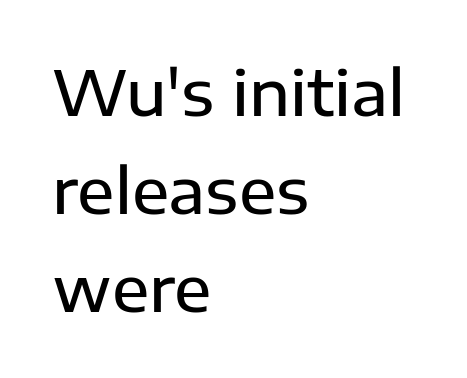
No italicization has been applied; the sample stays upright. Does the copy run flush right? No — it runs flush left. These lines carry some extra weight — a demibold, not a full bold. Each word holds together tightly as a unit, with standard inter-letter gaps. In terms of letterform style, serifs are entirely absent. Check under the words: just untouched page.
